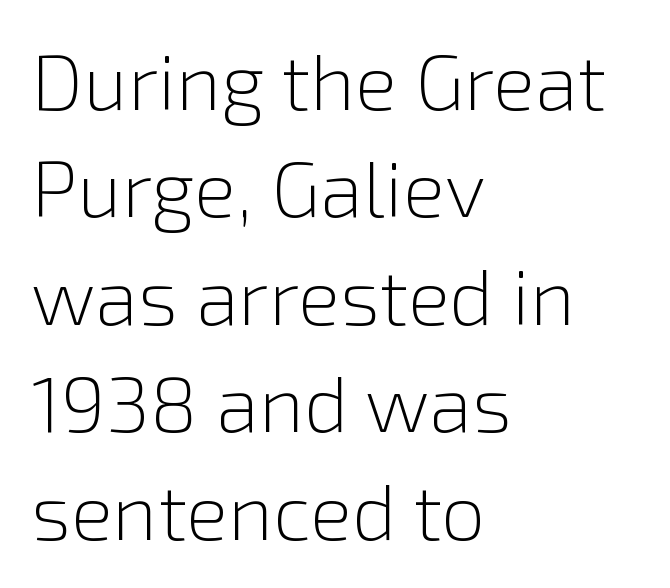
{"serif": "no", "italic": "no", "bold": "no", "weight": "light", "width": "normal", "x_height": "medium", "monospaced": "no", "underline": "no", "align": "left", "line_spacing": "normal", "line_spacing_ratio": 1.36, "letter_spacing": "normal", "letter_spacing_em": 0.0, "glyph_px": 79}
